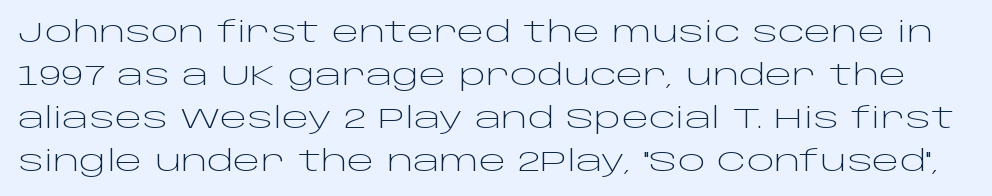
{"serif": "no", "italic": "no", "bold": "no", "weight": "light", "width": "wide", "stroke_contrast": "low", "x_height": "large", "monospaced": "no", "underline": "no", "line_spacing": "normal", "line_spacing_ratio": 1.48, "letter_spacing": "normal", "letter_spacing_em": 0.0, "glyph_px": 29}
